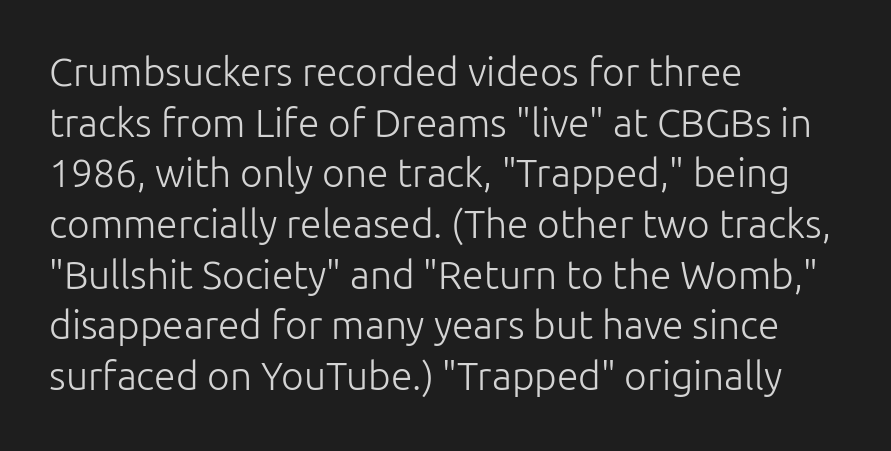
Q: Is the text bold? A: No.
Q: Is the text italic (slanted)? A: No, it is upright.
Q: Is the typeface a serif or a sans-serif typeface? A: Sans-serif.
Q: Is the text underlined? A: No.
Q: How is the paragraph aligned? A: Left-aligned.
Q: Is the spacing between letters normal or unusually wide? A: Normal.
Q: Is the spacing between lines tight, normal or loose? A: Normal.
Q: Width (condensed, normal, or wide)? A: Normal.
Q: Stroke contrast? A: Low.
Q: x-height? A: Medium.
Q: Monospaced? A: No.
